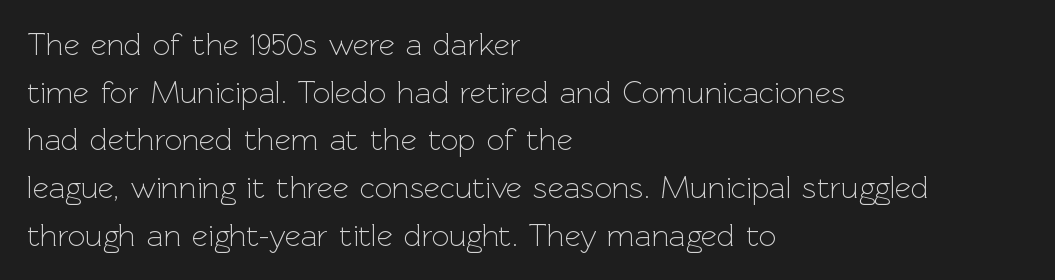
{"serif": "no", "italic": "no", "bold": "no", "weight": "light", "width": "normal", "x_height": "medium", "monospaced": "no", "underline": "no", "align": "left", "line_spacing": "normal", "line_spacing_ratio": 1.54, "letter_spacing": "normal", "letter_spacing_em": 0.0, "glyph_px": 31}
